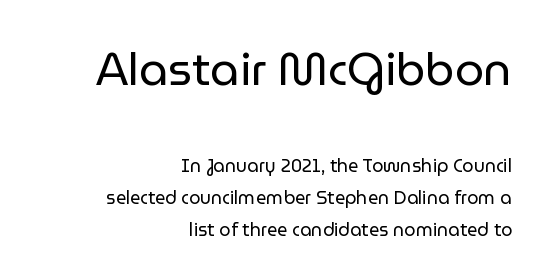
Q: Is the text bold? A: No.
Q: Is the text italic (slanted)? A: No, it is upright.
Q: Is the typeface a serif or a sans-serif typeface? A: Sans-serif.
Q: Is the text underlined? A: No.
Q: How is the paragraph aligned? A: Right-aligned.
Q: Is the spacing between letters normal or unusually wide? A: Normal.
Q: Which block of text is set in a larger size, the first (top) or the second (bottom)? A: The first (top) one.
Q: Width (condensed, normal, or wide)? A: Normal.
Q: Stroke contrast? A: Low.
Q: x-height? A: Medium.
Q: Monospaced? A: No.
